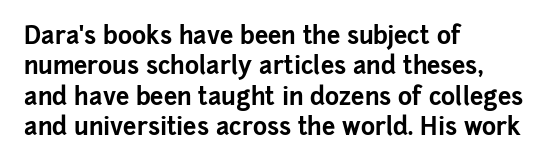
The glyphs are unaccompanied by any horizontal stroke below them. The leading is moderate, giving the passage an even texture. Left-aligned paragraph, ragged on the right. A full-strength bold gives these letters their thick strokes. This sample uses an upright cut, with every glyph sitting square on the baseline.
